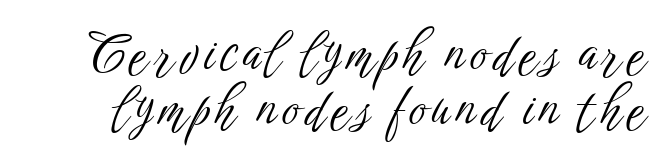
Q: Is the text bold? A: No.
Q: Is the text italic (slanted)? A: Yes.
Q: Is the typeface a serif or a sans-serif typeface? A: Sans-serif.
Q: Is the text underlined? A: No.
Q: Is the spacing between lines tight, normal or loose? A: Tight.
Q: Width (condensed, normal, or wide)? A: Condensed.
Q: Stroke contrast? A: Low.
Q: x-height? A: Medium.
Q: Monospaced? A: No.
